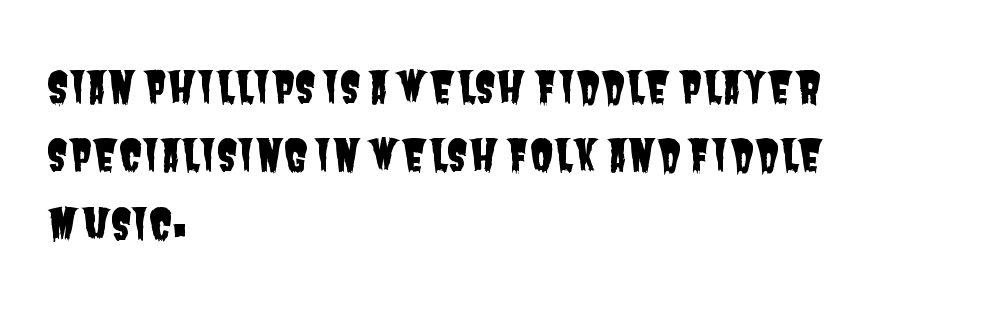
Lines of text with bare space underneath. This sample keeps an unexceptional amount of space between lines. The face used here is proportionally spaced, like ordinary book or web type. Layout note: lines flush left.
